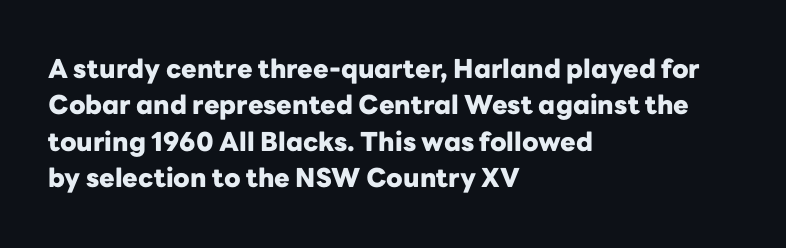
{"italic": "no", "bold": "yes", "underline": "no", "align": "left", "line_spacing": "normal", "line_spacing_ratio": 1.4, "letter_spacing": "normal", "letter_spacing_em": 0.0, "glyph_px": 26}
